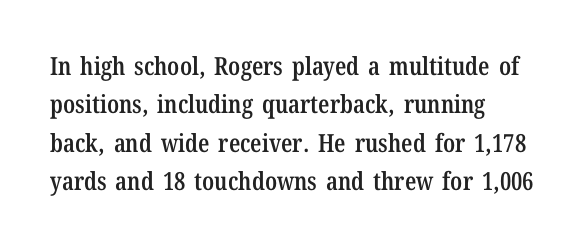
The image shows 25 px text type, upright; set left-aligned, normal line spacing (1.54x), normal letter spacing, not underlined.
